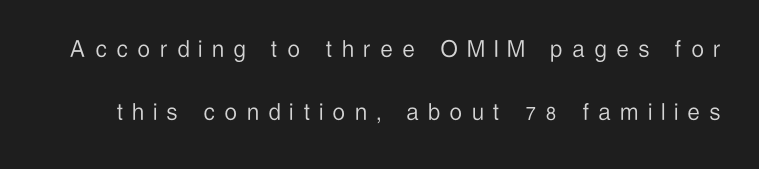
Q: Is the text bold? A: No.
Q: Is the text italic (slanted)? A: No, it is upright.
Q: Is the text underlined? A: No.
Q: Is the spacing between letters normal or unusually wide? A: Unusually wide.
Q: Is the spacing between lines tight, normal or loose? A: Loose.
